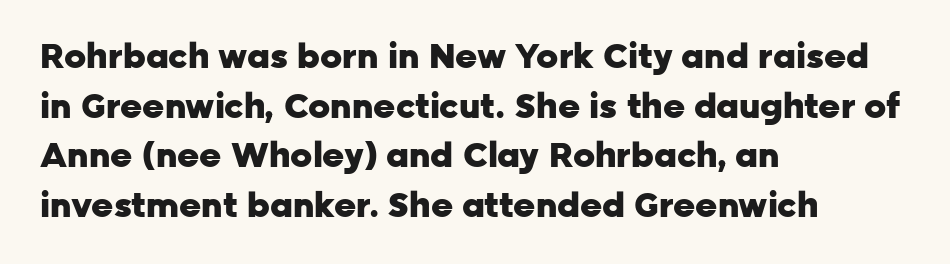
Q: Is the text bold? A: Yes.
Q: Is the text italic (slanted)? A: No, it is upright.
Q: Is the typeface a serif or a sans-serif typeface? A: Sans-serif.
Q: Is the text underlined? A: No.
Q: How is the paragraph aligned? A: Left-aligned.
Q: Is the spacing between letters normal or unusually wide? A: Normal.
Q: Is the spacing between lines tight, normal or loose? A: Normal.
Q: Width (condensed, normal, or wide)? A: Normal.
Q: Stroke contrast? A: Low.
Q: x-height? A: Medium.
Q: Monospaced? A: No.
